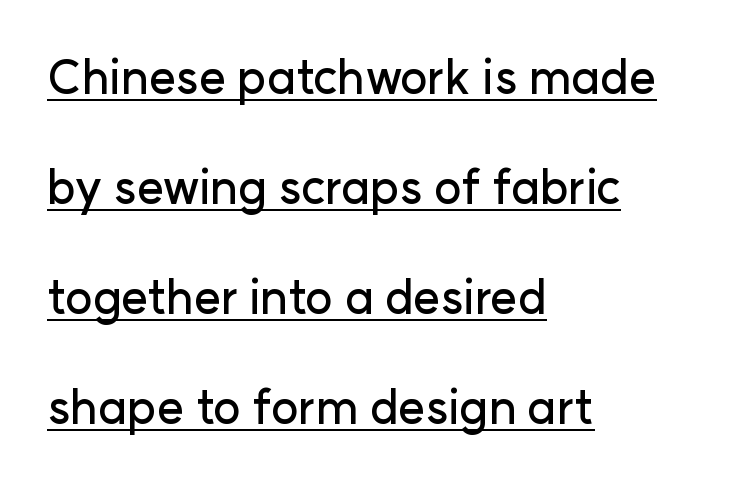
The image shows 47 px sans-serif type, upright; set left-aligned, loose line spacing (2.34x), normal letter spacing, underlined; low stroke contrast and a medium x-height.
